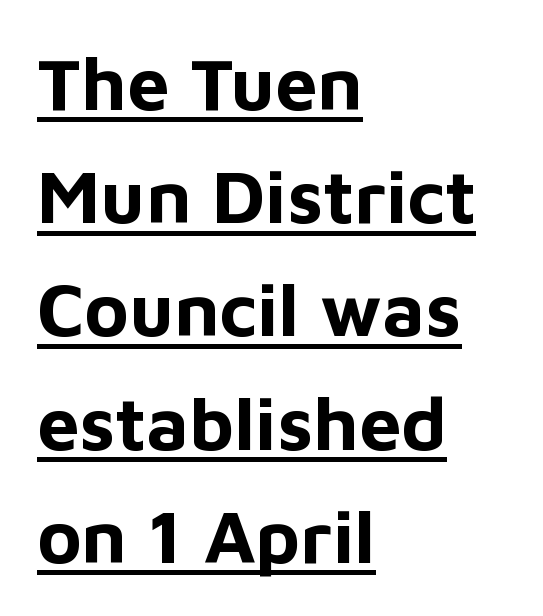
Q: Is the text bold? A: Yes.
Q: Is the text italic (slanted)? A: No, it is upright.
Q: Is the typeface a serif or a sans-serif typeface? A: Sans-serif.
Q: Is the text underlined? A: Yes.
Q: How is the paragraph aligned? A: Left-aligned.
Q: Is the spacing between letters normal or unusually wide? A: Normal.
Q: Is the spacing between lines tight, normal or loose? A: Normal.
Q: Width (condensed, normal, or wide)? A: Normal.
Q: Stroke contrast? A: Low.
Q: x-height? A: Medium.
Q: Monospaced? A: No.
